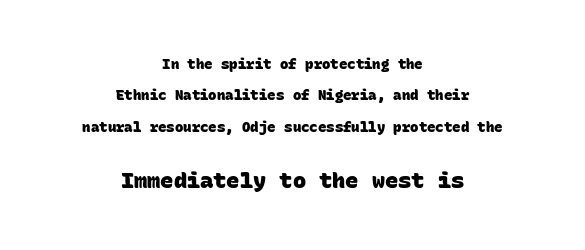
Q: Is the text bold? A: Yes.
Q: Is the text underlined? A: No.
Q: How is the paragraph aligned? A: Centered.
Q: Is the spacing between letters normal or unusually wide? A: Normal.
Q: Is the spacing between lines tight, normal or loose? A: Loose.
Q: Which block of text is set in a larger size, the first (top) or the second (bottom)? A: The second (bottom) one.
